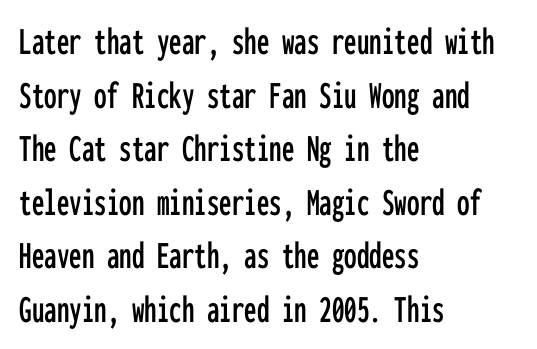
The image shows 40 px condensed sans-serif type, upright, monospaced; set left-aligned, normal line spacing (1.34x), normal letter spacing, not underlined; low stroke contrast and a medium x-height.
